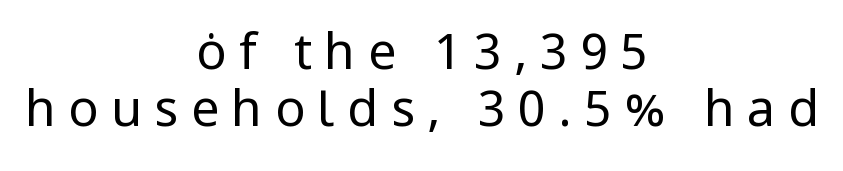
Q: Is the text bold? A: No.
Q: Is the text italic (slanted)? A: No, it is upright.
Q: Is the typeface a serif or a sans-serif typeface? A: Sans-serif.
Q: Is the text underlined? A: No.
Q: How is the paragraph aligned? A: Centered.
Q: Is the spacing between letters normal or unusually wide? A: Unusually wide.
Q: Is the spacing between lines tight, normal or loose? A: Tight.
Q: Width (condensed, normal, or wide)? A: Normal.
Q: Stroke contrast? A: Low.
Q: x-height? A: Medium.
Q: Monospaced? A: No.
